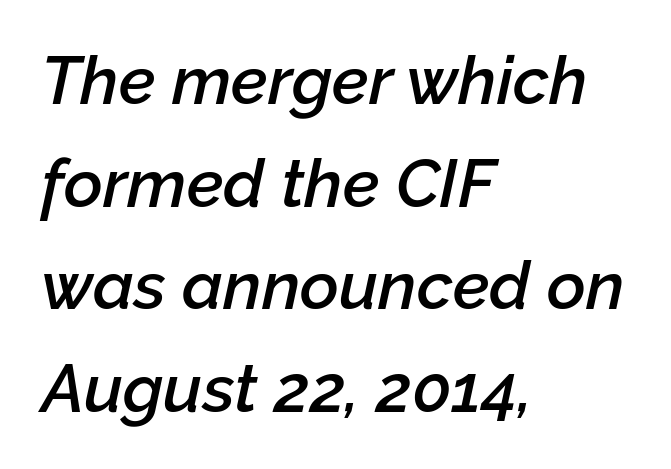
Q: Is the text bold? A: Semi-bold.
Q: Is the text italic (slanted)? A: Yes, it leans right by about 12 degrees.
Q: Is the text underlined? A: No.
Q: How is the paragraph aligned? A: Left-aligned.
Q: Is the spacing between letters normal or unusually wide? A: Normal.
Q: Is the spacing between lines tight, normal or loose? A: Normal.
Q: Width (condensed, normal, or wide)? A: Normal.
Q: Stroke contrast? A: Low.
Q: x-height? A: Medium.
Q: Monospaced? A: No.
